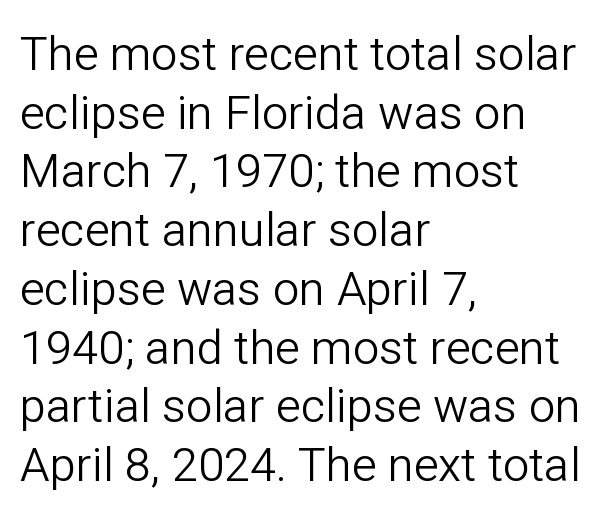
{"serif": "no", "italic": "no", "bold": "no", "weight": "light", "width": "normal", "stroke_contrast": "low", "x_height": "medium", "monospaced": "no", "underline": "no", "align": "left", "line_spacing": "normal", "line_spacing_ratio": 1.25, "letter_spacing": "normal", "letter_spacing_em": 0.0, "glyph_px": 47}
